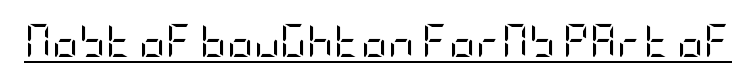
Q: Is the text bold? A: No.
Q: Is the text italic (slanted)? A: No, it is upright.
Q: Is the typeface a serif or a sans-serif typeface? A: Sans-serif.
Q: Is the text underlined? A: Yes.
Q: Is the spacing between letters normal or unusually wide? A: Normal.
Q: Width (condensed, normal, or wide)? A: Condensed.
Q: Stroke contrast? A: Low.
Q: x-height? A: Large.
